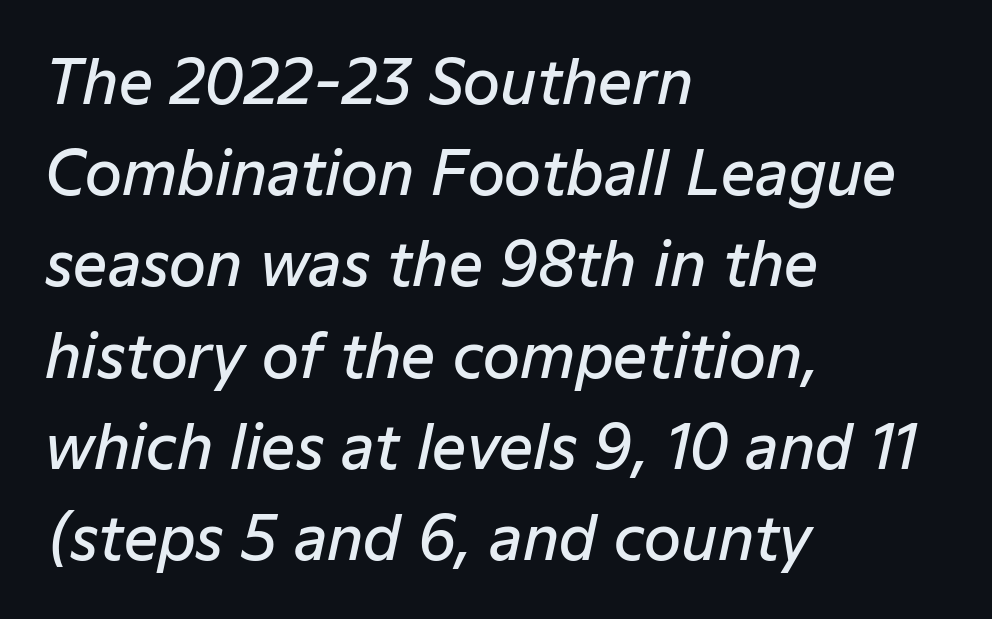
Honestly, there is no underline to notice here at all. Students, observe: this is what conventionally led text looks like. All the whitespace from short lines collects on the right. The face used here is proportionally spaced, like ordinary book or web type.
